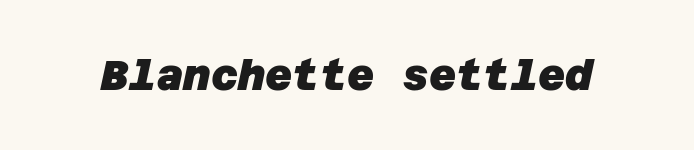
The image shows 42 px heavy sans-serif type; set normal letter spacing, not underlined; low stroke contrast and a large x-height.
